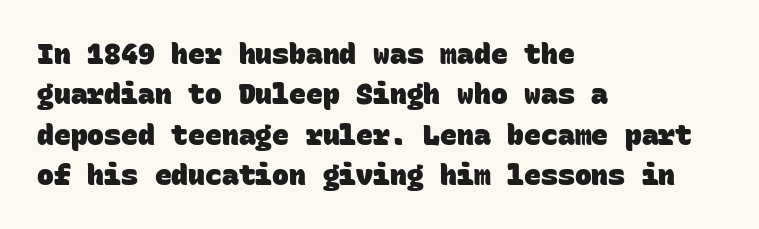
Q: Is the text bold? A: Yes.
Q: Is the typeface a serif or a sans-serif typeface? A: Sans-serif.
Q: Is the text underlined? A: No.
Q: How is the paragraph aligned? A: Left-aligned.
Q: Is the spacing between letters normal or unusually wide? A: Normal.
Q: Is the spacing between lines tight, normal or loose? A: Normal.
Q: Width (condensed, normal, or wide)? A: Normal.
Q: Stroke contrast? A: Low.
Q: x-height? A: Large.
Q: Monospaced? A: Yes.
